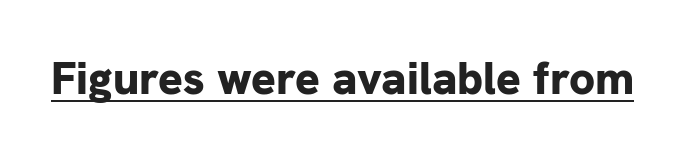
The image shows 46 px bold sans-serif type, upright; set normal letter spacing, underlined; low stroke contrast and a medium x-height.
